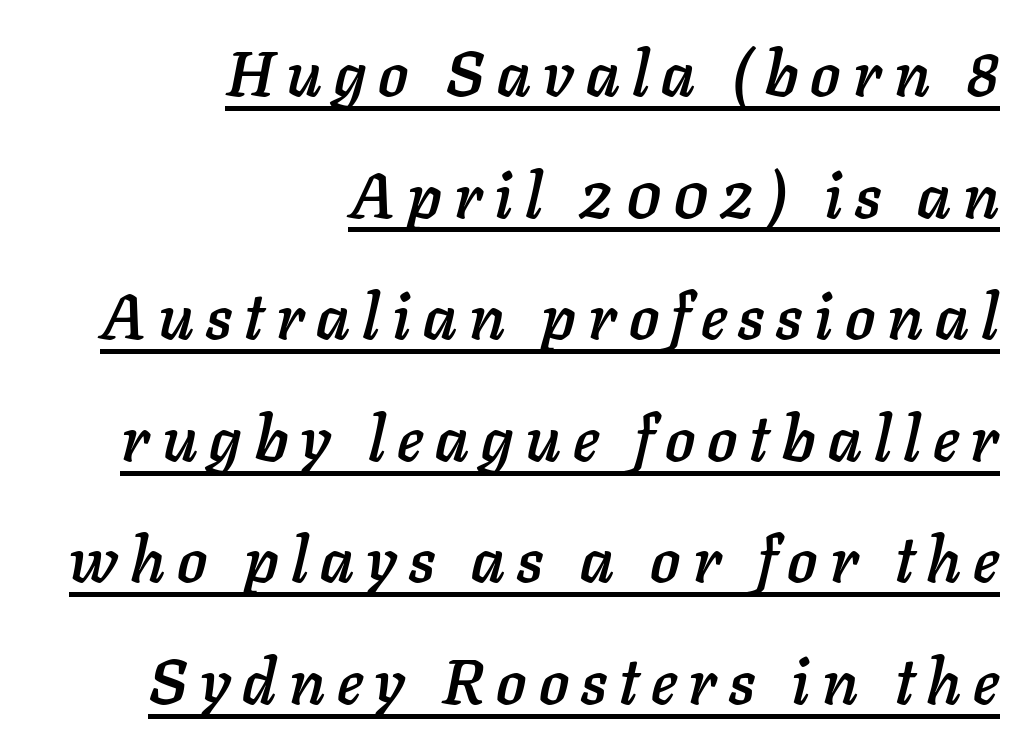
Character widths vary here, with narrow letters taking less room than wide ones. The lettering is marked with a stroke running underneath it. The rendering uses a large line-height, opening up the rows. The typography opts for an oblique posture over an upright one. Every row of glyphs terminates at an identical x-position on the right.
